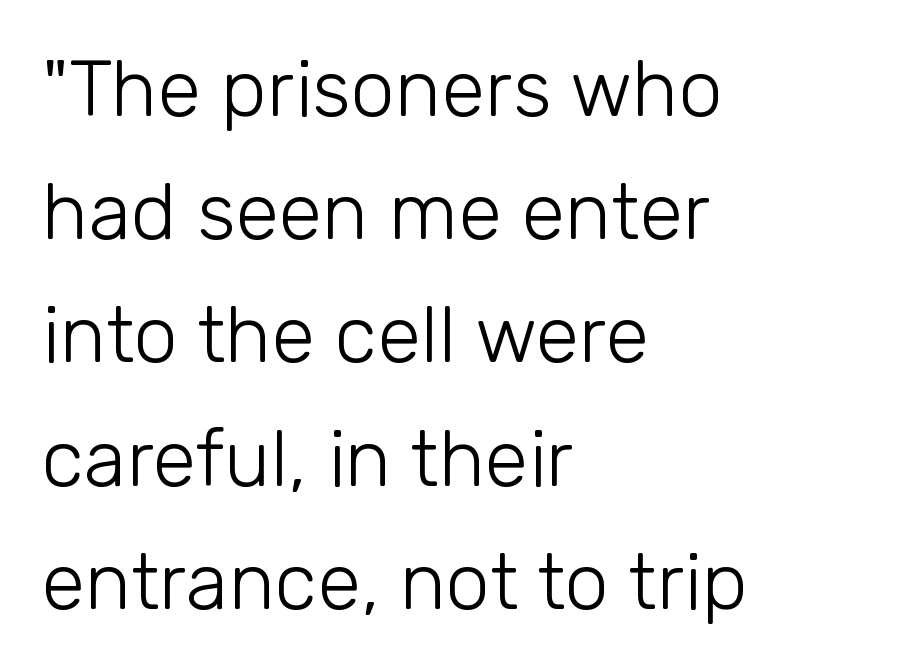
Has an underline been added? It has not. Leading matches the norm, producing a regular column. Is the letter spacing exaggerated? No — it looks like the ordinary default. Do the characters align in a grid? No, the font is proportional. Unlike italic type, these characters show no tilt at all.
